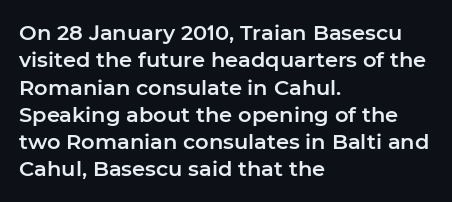
The image shows 21 px text type, upright; set left-aligned, normal line spacing (1.3x), normal letter spacing, not underlined.
